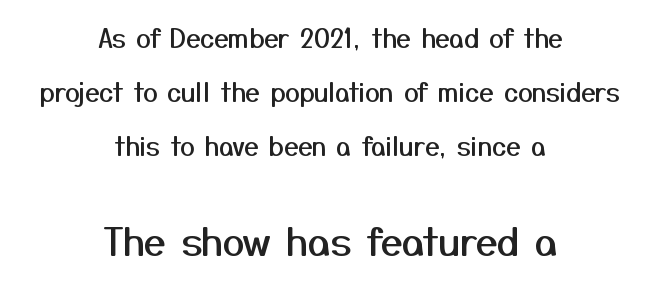
Q: Is the text italic (slanted)? A: No, it is upright.
Q: Is the typeface a serif or a sans-serif typeface? A: Sans-serif.
Q: Is the text underlined? A: No.
Q: How is the paragraph aligned? A: Centered.
Q: Is the spacing between letters normal or unusually wide? A: Normal.
Q: Is the spacing between lines tight, normal or loose? A: Loose.
Q: Which block of text is set in a larger size, the first (top) or the second (bottom)? A: The second (bottom) one.
Q: Width (condensed, normal, or wide)? A: Normal.
Q: Stroke contrast? A: Medium.
Q: x-height? A: Medium.
Q: Monospaced? A: No.
